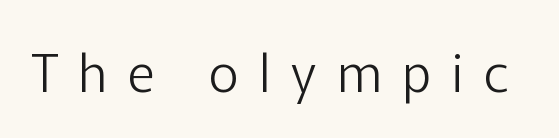
{"serif": "no", "italic": "no", "bold": "no", "weight": "light", "width": "normal", "stroke_contrast": "low", "x_height": "medium", "monospaced": "no", "underline": "no", "letter_spacing": "wide", "letter_spacing_em": 0.4, "glyph_px": 52}
